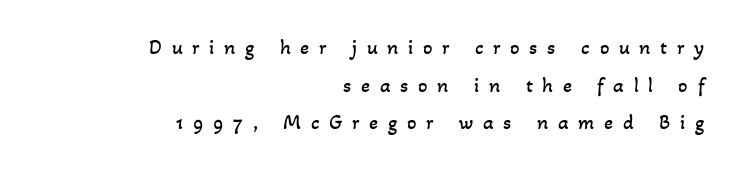
The image shows 21 px text type; set right-aligned, line spacing 1.79x, unusually wide letter spacing (+0.46 em), not underlined.
